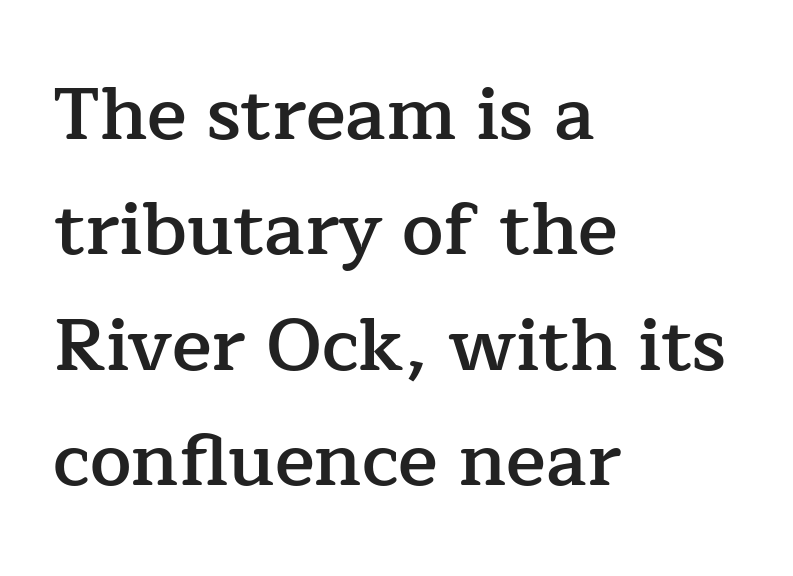
The letters advance in unequal steps, a hallmark of proportional type. Which margin do the lines hug? The left one — the right edge is uneven. A semibold gives these letters moderate extra thickness, short of bold. Font category for this specimen: serif. The space beneath each line is pristine and unruled.
